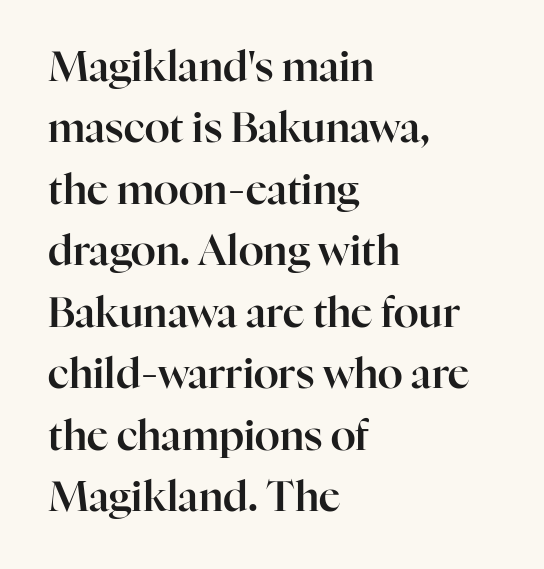
{"serif": "yes", "italic": "no", "width": "normal", "stroke_contrast": "high", "x_height": "medium", "monospaced": "no", "underline": "no", "align": "left", "line_spacing": "normal", "line_spacing_ratio": 1.5, "letter_spacing": "normal", "letter_spacing_em": 0.0, "glyph_px": 41}
